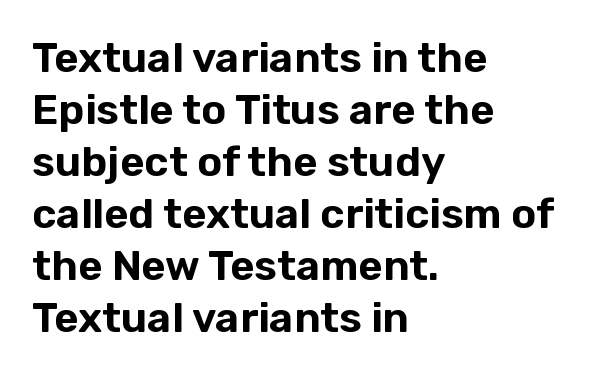
{"serif": "no", "italic": "no", "width": "normal", "stroke_contrast": "low", "x_height": "medium", "monospaced": "no", "underline": "no", "align": "left", "line_spacing_ratio": 1.24, "letter_spacing": "normal", "letter_spacing_em": 0.0, "glyph_px": 42}
